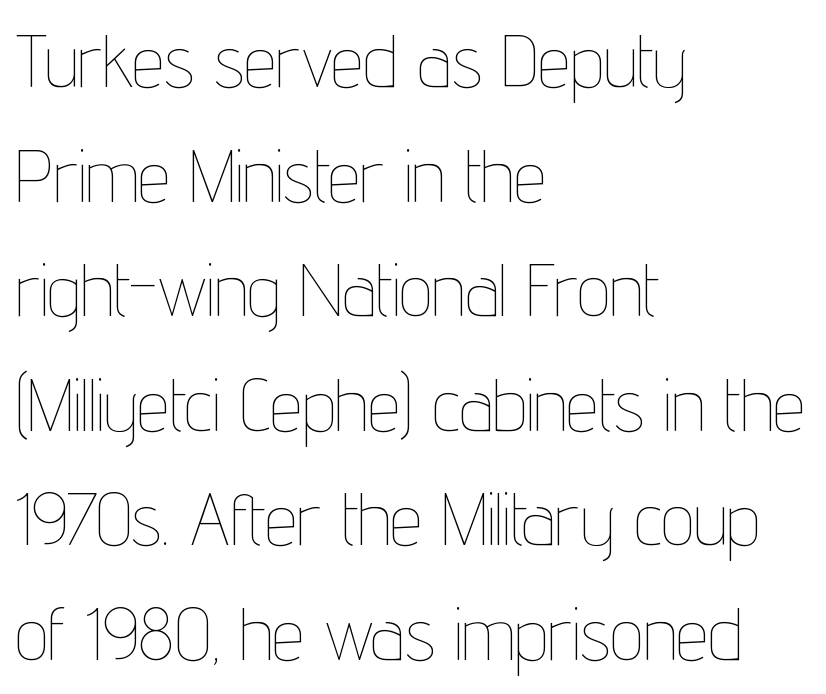
Q: Is the text bold? A: No.
Q: Is the text italic (slanted)? A: No, it is upright.
Q: Is the text underlined? A: No.
Q: How is the paragraph aligned? A: Left-aligned.
Q: Is the spacing between letters normal or unusually wide? A: Normal.
Q: Is the spacing between lines tight, normal or loose? A: Normal.
Q: Width (condensed, normal, or wide)? A: Condensed.
Q: Stroke contrast? A: Low.
Q: x-height? A: Medium.
Q: Monospaced? A: No.
